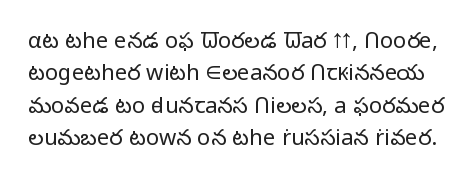
Interline gaps are of average width in this sample. It's the straight-up-and-down kind of type. Look at the tracking — it's just the regular setting, nothing added. Quick note: underline off.
